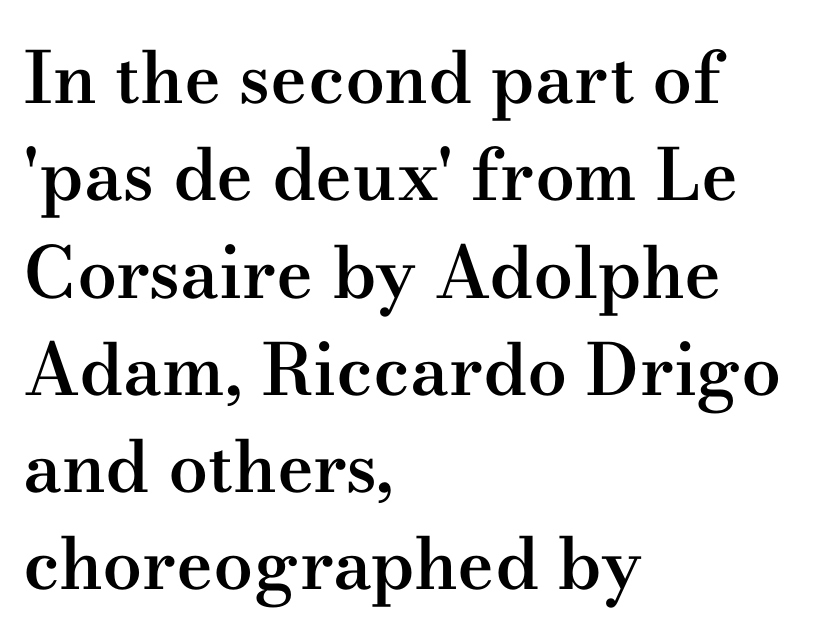
Small tapered or slab feet sit at the stroke ends, so this counts as serif. These lines sit exactly where default settings would place them. Here the designer chose a conventional face with non-uniform glyph widths. Underlining? Definitely not there. Students, this is semibold: more ink than regular, less than bold. A typesetter would mark this as roman, not italic.
